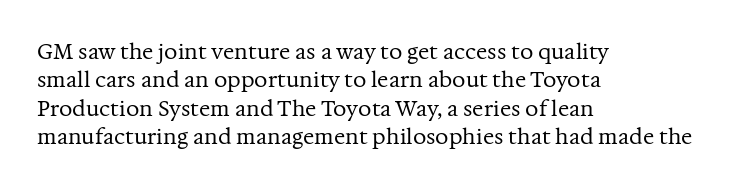
{"italic": "no", "bold": "no", "underline": "no", "align": "left", "line_spacing": "normal", "line_spacing_ratio": 1.35, "letter_spacing": "normal", "letter_spacing_em": 0.0, "glyph_px": 21}
